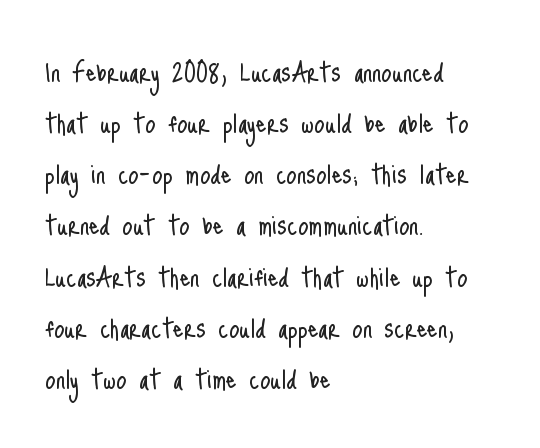
{"serif": "no", "italic": "no", "bold": "no", "weight": "light", "width": "condensed", "stroke_contrast": "low", "x_height": "small", "monospaced": "no", "underline": "no", "align": "left", "line_spacing": "normal", "line_spacing_ratio": 1.55, "letter_spacing": "normal", "letter_spacing_em": 0.0, "glyph_px": 33}
